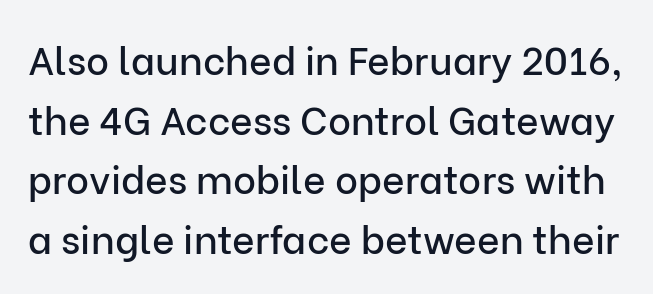
Ascenders rise straight up at ninety degrees. Leading matches the norm, producing a regular column. The rendering shows plain stroke endings on the letterforms — a sans-serif design. Character widths vary here, with narrow letters taking less room than wide ones. The face used here is rendered with its standard letterfit.
